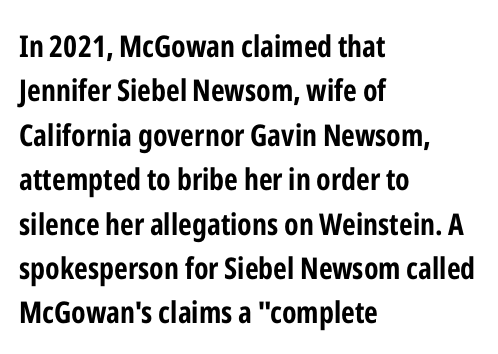
{"serif": "no", "italic": "no", "bold": "yes", "weight": "bold", "width": "condensed", "stroke_contrast": "low", "x_height": "medium", "monospaced": "no", "underline": "no", "align": "left", "line_spacing": "normal", "line_spacing_ratio": 1.48, "letter_spacing": "normal", "letter_spacing_em": 0.0, "glyph_px": 30}
